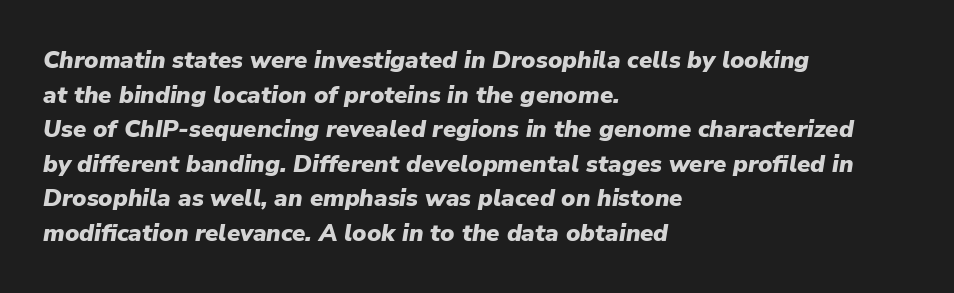
{"italic": "yes", "lean": "right", "slant_degrees": 9, "bold": "yes", "underline": "no", "align": "left", "line_spacing": "normal", "line_spacing_ratio": 1.44, "letter_spacing": "normal", "letter_spacing_em": 0.0, "glyph_px": 24}
